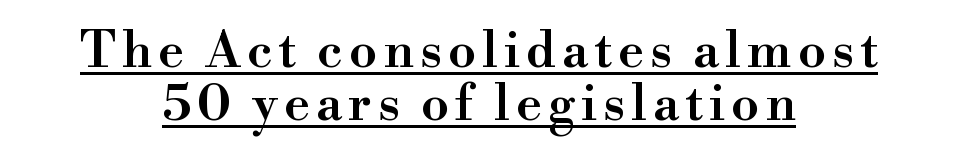
How heavy is the stroke? Medium-heavy — a semibold, shy of bold. Look at the bottom of the vertical strokes: they flare into serifs here. Emphasis is given by a line drawn under the lettering. Ascenders rise straight up at ninety degrees. Visually the block forms a symmetrical silhouette, jagged on both flanks. Is this a fixed-width face? No — the glyphs have proportional, varying widths.
